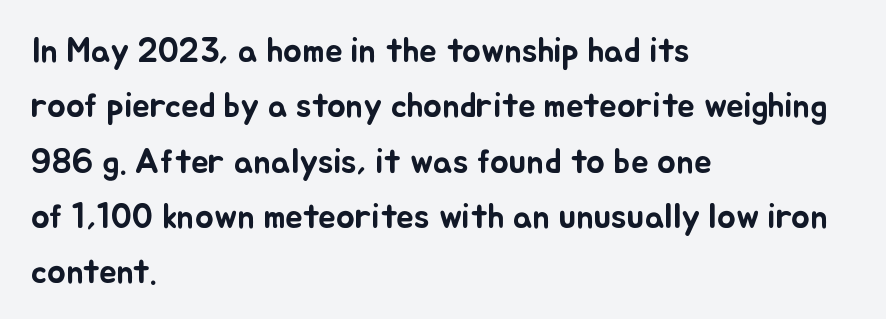
The image shows 35 px text type, upright; set left-aligned, normal line spacing (1.58x), normal letter spacing, not underlined; low stroke contrast and a small x-height.
